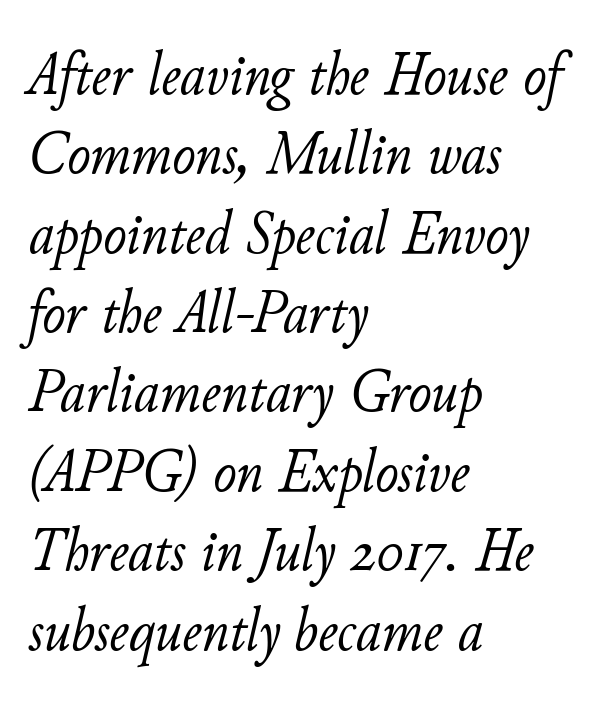
Stems and bowls with no extra thickness — not bold. The strip under each line holds only bare page. This rendering leaves character spacing at its baseline value. The designer left line spacing at the default.
